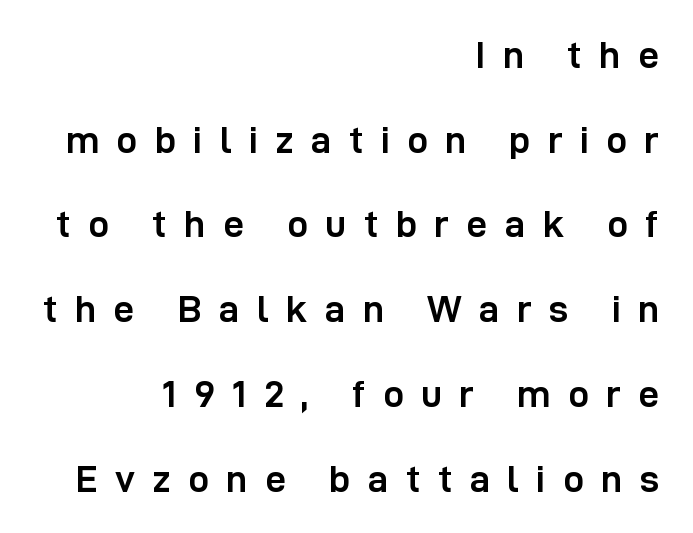
The foot of each line stays bare and open. A flush-right, rag-left setting is used for this passage. The rendering uses natural spacing where letterforms have individual widths. Strong, thick strokes mark this as bold type.
